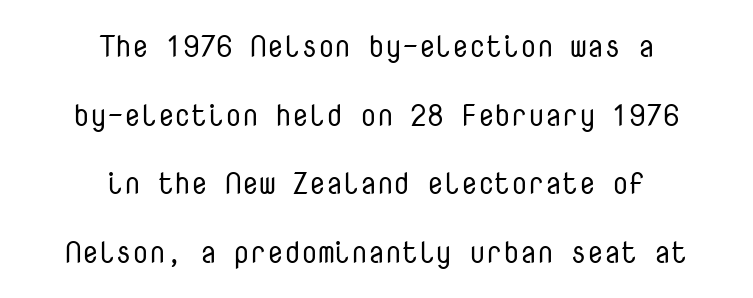
Q: Is the text bold? A: No.
Q: Is the text italic (slanted)? A: No, it is upright.
Q: Is the typeface a serif or a sans-serif typeface? A: Sans-serif.
Q: Is the text underlined? A: No.
Q: How is the paragraph aligned? A: Centered.
Q: Is the spacing between letters normal or unusually wide? A: Normal.
Q: Is the spacing between lines tight, normal or loose? A: Loose.
Q: Width (condensed, normal, or wide)? A: Normal.
Q: Stroke contrast? A: Low.
Q: x-height? A: Medium.
Q: Monospaced? A: Yes.
